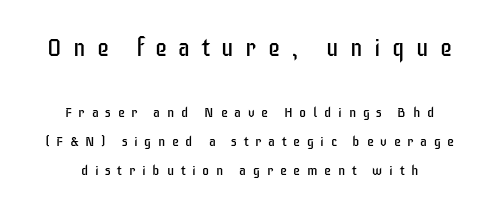
The image shows 24 px text type, upright; set loose line spacing (2.1x), unusually wide letter spacing (+0.48 em), not underlined; the first (top) block is 1.71x larger.
